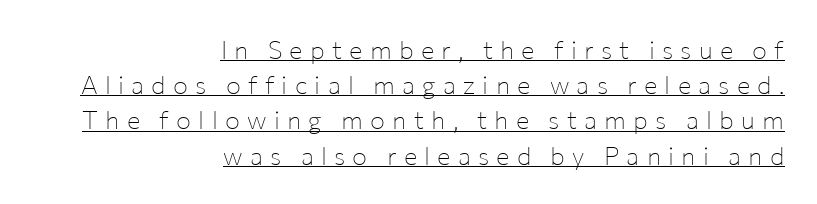
{"italic": "no", "bold": "no", "underline": "yes", "align": "right", "line_spacing": "normal", "line_spacing_ratio": 1.41, "letter_spacing": "wide", "letter_spacing_em": 0.29, "glyph_px": 25}
